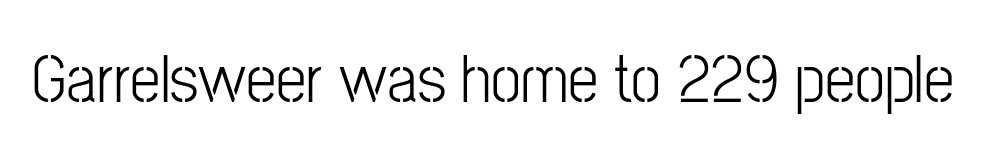
Each word holds together tightly as a unit, with standard inter-letter gaps. A roman cut, with each character standing at attention. Spacing verdict: proportional, widths tailored to each character. The zone under the glyphs is completely vacant. Stroke thickness stays within the range of a standard reading face or lighter.
